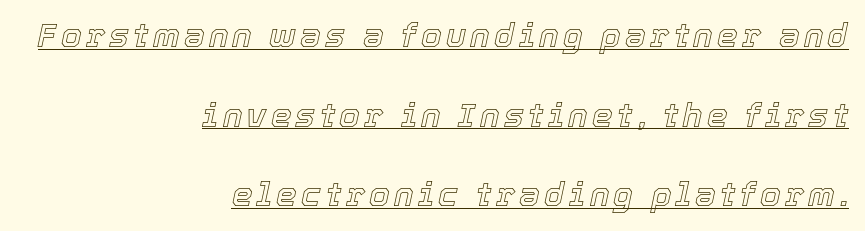
Q: Is the text italic (slanted)? A: Yes, it leans right by about 12 degrees.
Q: Is the text underlined? A: Yes.
Q: How is the paragraph aligned? A: Right-aligned.
Q: Is the spacing between lines tight, normal or loose? A: Loose.
Q: Width (condensed, normal, or wide)? A: Normal.
Q: x-height? A: Medium.
Q: Monospaced? A: No.
